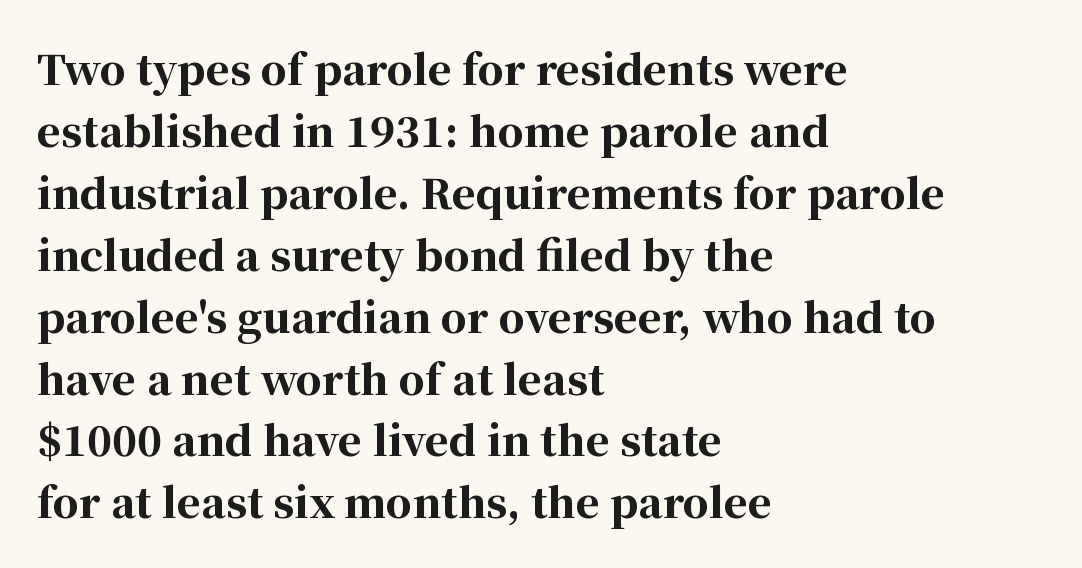
The image shows 41 px bold serif type, upright; set left-aligned, normal line spacing (1.51x), normal letter spacing, not underlined; high stroke contrast and a medium x-height.
